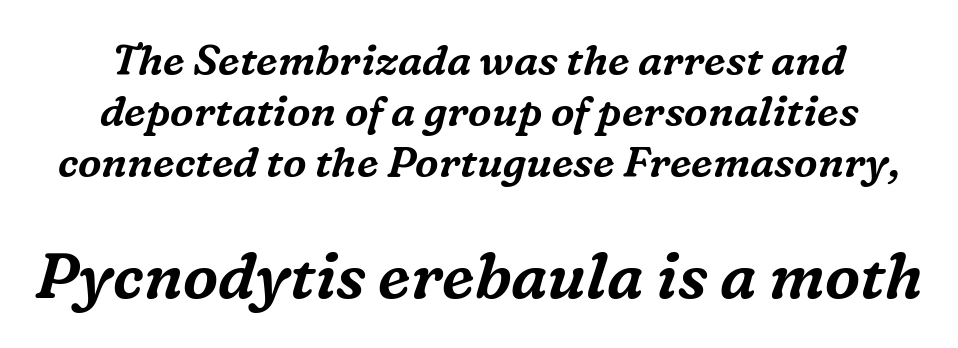
The image shows 63 px serif type, italic (leaning right); set line spacing 1.21x, normal letter spacing, not underlined; the second (bottom) block is 1.5x larger; medium stroke contrast and a medium x-height.
